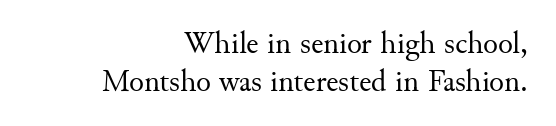
The line texture is even and compact thanks to regular tracking. These lines were composed using upright roman letters. Is this a fixed-width face? No — the glyphs have proportional, varying widths. Stem width sits at or under what a default text font uses. You can tell from the footed stems that serif type was used.
